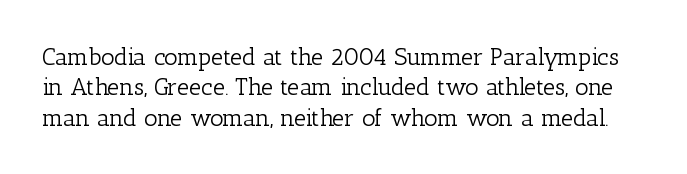
The image shows 24 px text type, upright; set normal line spacing (1.27x), normal letter spacing, not underlined.
